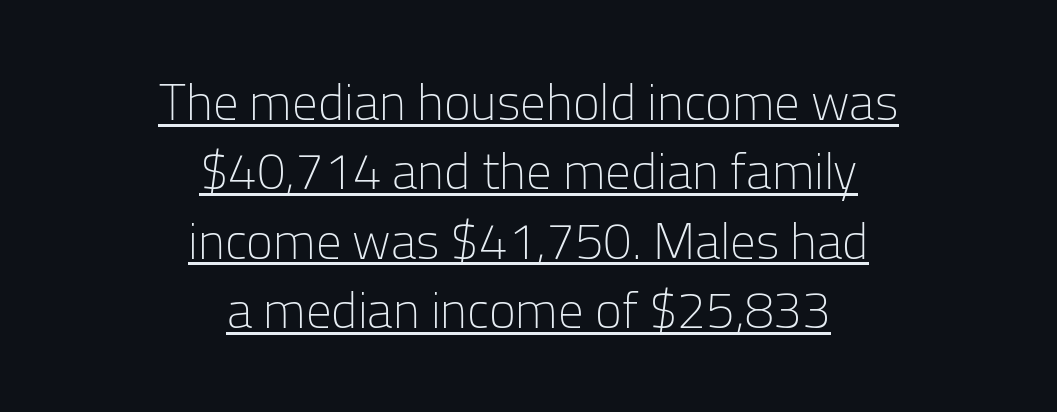
The image shows 51 px light sans-serif type, upright; set centered, normal line spacing (1.36x), normal letter spacing, underlined; low stroke contrast and a medium x-height.
